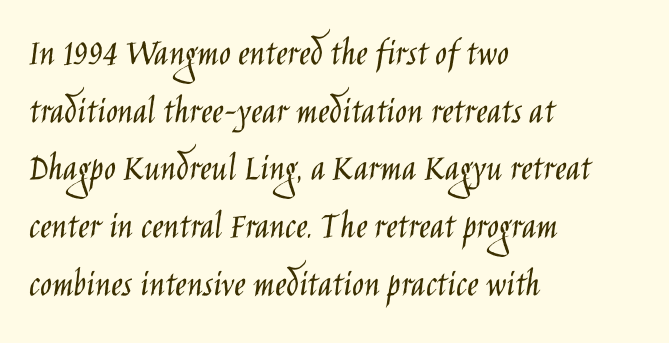
You could not count columns in this text — the font is proportionally spaced. Standard letterfit; no display-style spreading of the glyphs. The words here are not underlined. No chunkiness to these letters — they're not bold. The text was rendered using a sans face with plain stroke endings.
